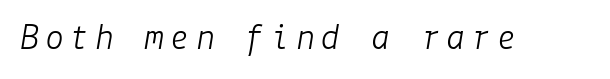
Q: Is the text bold? A: No.
Q: Is the text italic (slanted)? A: Yes, it leans right by about 9 degrees.
Q: Is the text underlined? A: No.
Q: Width (condensed, normal, or wide)? A: Normal.
Q: Stroke contrast? A: Low.
Q: x-height? A: Medium.
